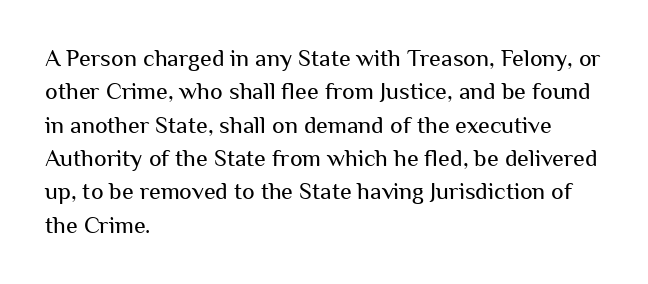
The letterforms sit at book weight or below. Posture: straight, roman, zero tilt. Tracking value appears to be zero — textbook default spacing. The passage shown stacks its lines at a standard gap. Is the block centered? No — it sits flush against the left margin. The foot of each line stays bare and open.
